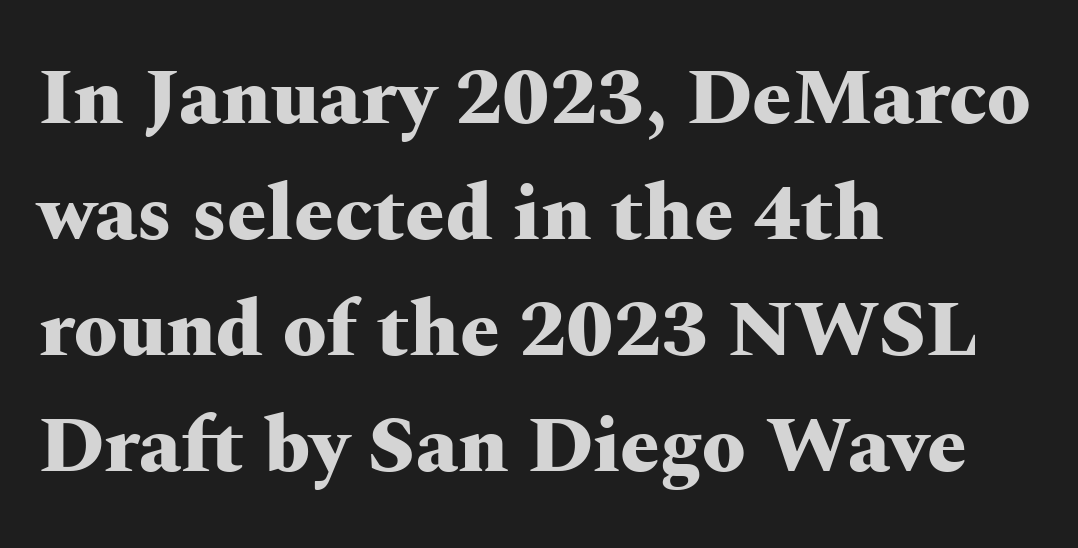
{"serif": "yes", "italic": "no", "bold": "yes", "weight": "heavy", "width": "wide", "stroke_contrast": "medium", "x_height": "medium", "monospaced": "no", "underline": "no", "align": "left", "line_spacing": "normal", "line_spacing_ratio": 1.47, "letter_spacing": "normal", "letter_spacing_em": 0.0, "glyph_px": 79}
